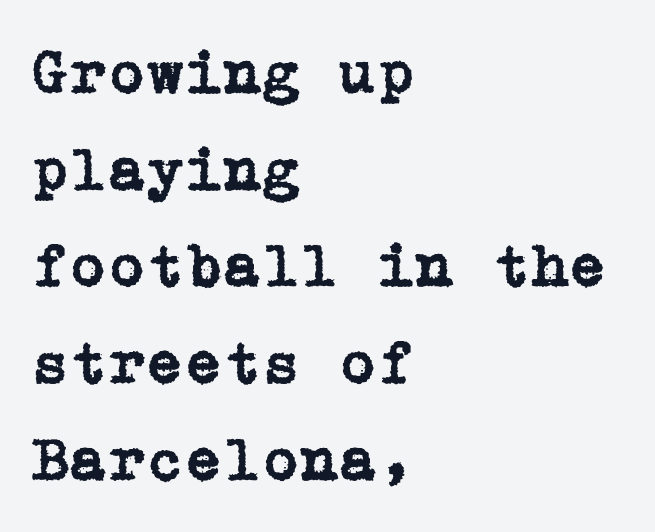
Q: Is the text italic (slanted)? A: No, it is upright.
Q: Is the typeface a serif or a sans-serif typeface? A: Serif.
Q: Is the text underlined? A: No.
Q: How is the paragraph aligned? A: Left-aligned.
Q: Is the spacing between letters normal or unusually wide? A: Normal.
Q: Is the spacing between lines tight, normal or loose? A: Normal.
Q: Width (condensed, normal, or wide)? A: Normal.
Q: Stroke contrast? A: Low.
Q: x-height? A: Medium.
